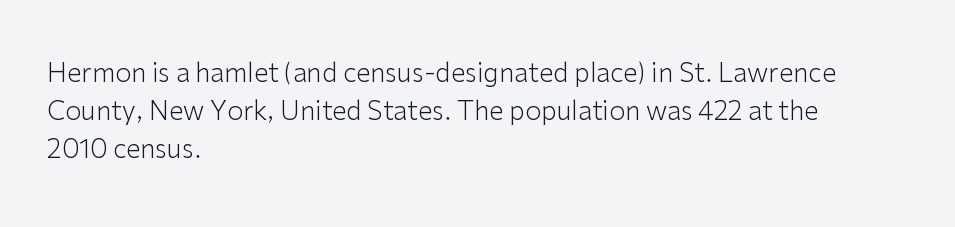
{"italic": "no", "bold": "no", "underline": "no", "align": "left", "line_spacing": "normal", "line_spacing_ratio": 1.47, "letter_spacing": "normal", "letter_spacing_em": 0.0, "glyph_px": 26}
